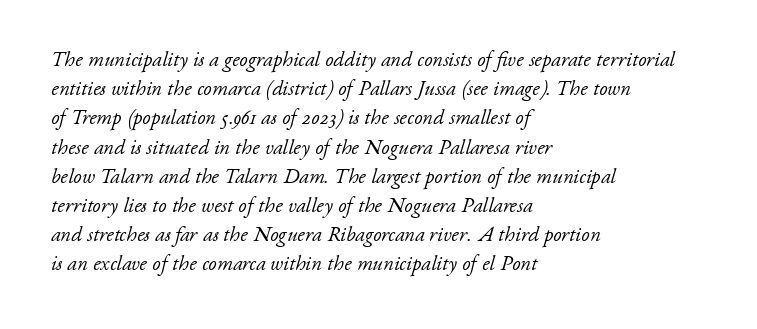
The image shows 21 px text type, italic (leaning right); set left-aligned, normal line spacing (1.39x), normal letter spacing, not underlined.
